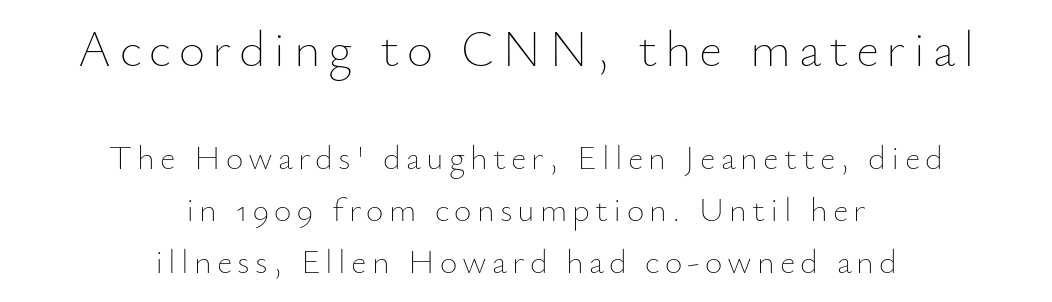
Q: Is the text bold? A: No.
Q: Is the text italic (slanted)? A: No, it is upright.
Q: Is the text underlined? A: No.
Q: How is the paragraph aligned? A: Centered.
Q: Is the spacing between lines tight, normal or loose? A: Normal.
Q: Which block of text is set in a larger size, the first (top) or the second (bottom)? A: The first (top) one.
Q: Width (condensed, normal, or wide)? A: Normal.
Q: Stroke contrast? A: Low.
Q: x-height? A: Small.
Q: Monospaced? A: No.
